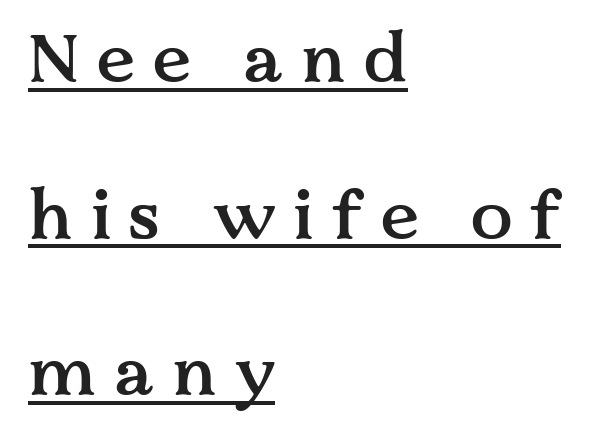
{"serif": "yes", "italic": "no", "bold": "semi", "weight": "semibold", "width": "normal", "stroke_contrast": "medium", "x_height": "medium", "monospaced": "no", "underline": "yes", "align": "left", "line_spacing": "loose", "line_spacing_ratio": 2.27, "letter_spacing": "wide", "letter_spacing_em": 0.26, "glyph_px": 69}
